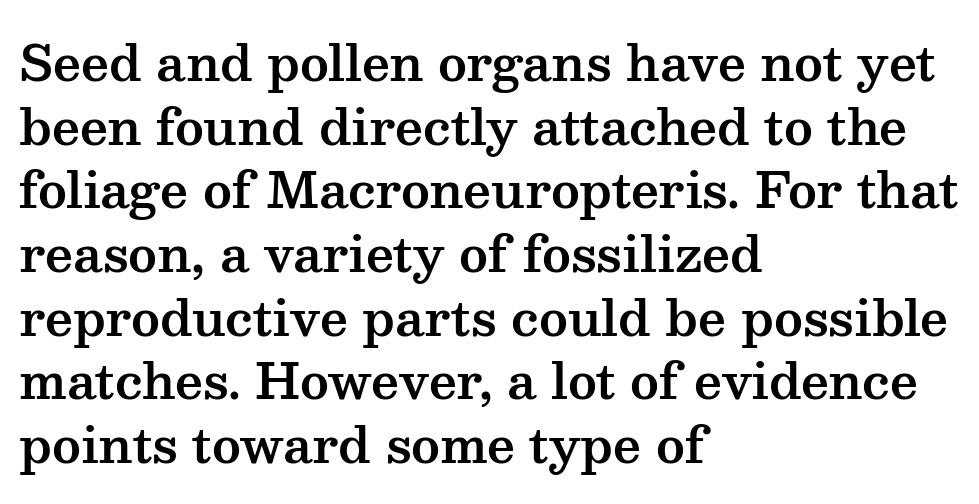
Q: Is the text italic (slanted)? A: No, it is upright.
Q: Is the typeface a serif or a sans-serif typeface? A: Serif.
Q: Is the text underlined? A: No.
Q: How is the paragraph aligned? A: Left-aligned.
Q: Is the spacing between letters normal or unusually wide? A: Normal.
Q: Is the spacing between lines tight, normal or loose? A: Normal.
Q: Width (condensed, normal, or wide)? A: Wide.
Q: Stroke contrast? A: Medium.
Q: x-height? A: Medium.
Q: Monospaced? A: No.
